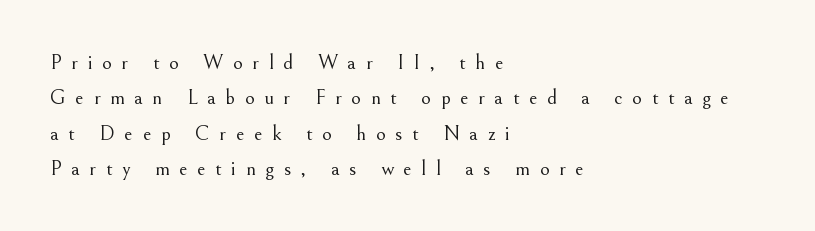
Q: Is the text bold? A: No.
Q: Is the text italic (slanted)? A: No, it is upright.
Q: Is the text underlined? A: No.
Q: How is the paragraph aligned? A: Left-aligned.
Q: Is the spacing between letters normal or unusually wide? A: Unusually wide.
Q: Is the spacing between lines tight, normal or loose? A: Normal.
